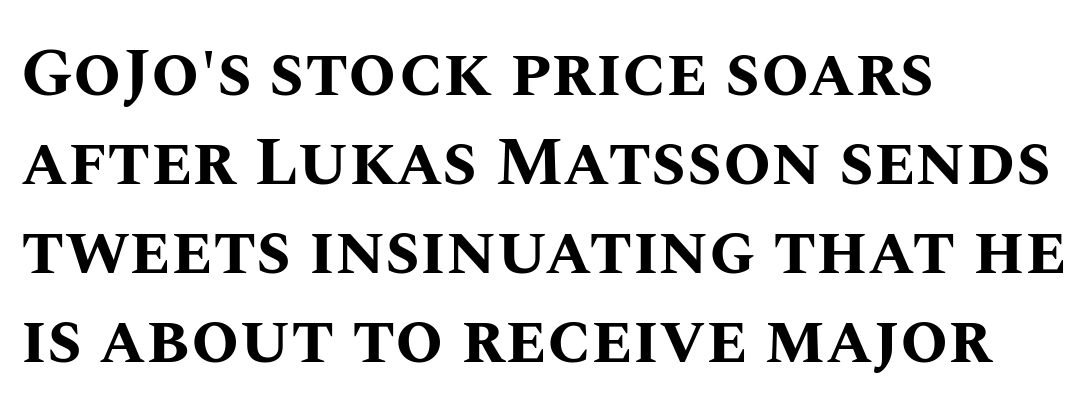
{"italic": "no", "bold": "yes", "weight": "bold", "width": "normal", "stroke_contrast": "medium", "x_height": "large", "monospaced": "no", "underline": "no", "align": "left", "line_spacing": "normal", "line_spacing_ratio": 1.29, "letter_spacing": "normal", "letter_spacing_em": 0.0, "glyph_px": 69}
